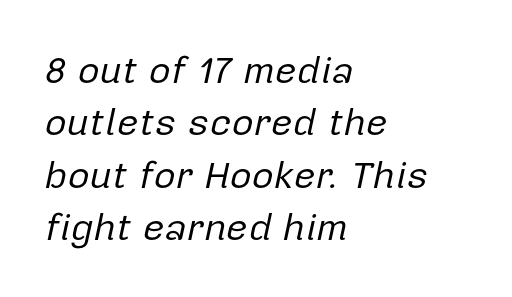
The image shows 38 px regular-weight type, italic (leaning right); set left-aligned, normal line spacing (1.38x), normal letter spacing, not underlined; low stroke contrast and a medium x-height.
